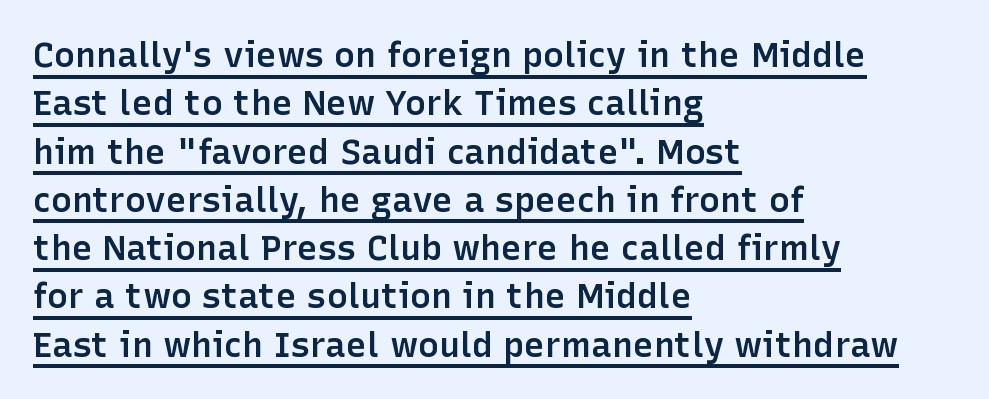
Stroke thickness is moderately raised; the sample reads as semibold. The type family on display is of the sans-serif kind. The specimen includes a rule beneath the text block's lines. This block has exactly the height ordinary leading produces. Looks like regular typesetting: each glyph gets only the width it needs.
